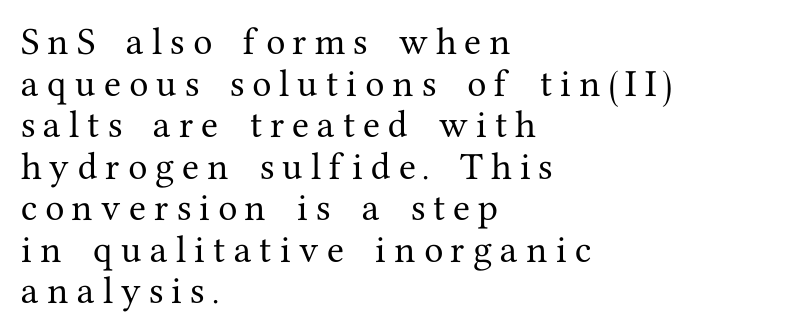
Q: Is the text italic (slanted)? A: No, it is upright.
Q: Is the typeface a serif or a sans-serif typeface? A: Serif.
Q: Is the text underlined? A: No.
Q: How is the paragraph aligned? A: Left-aligned.
Q: Is the spacing between letters normal or unusually wide? A: Unusually wide.
Q: Is the spacing between lines tight, normal or loose? A: Normal.
Q: Width (condensed, normal, or wide)? A: Normal.
Q: Stroke contrast? A: Medium.
Q: x-height? A: Medium.
Q: Monospaced? A: No.
